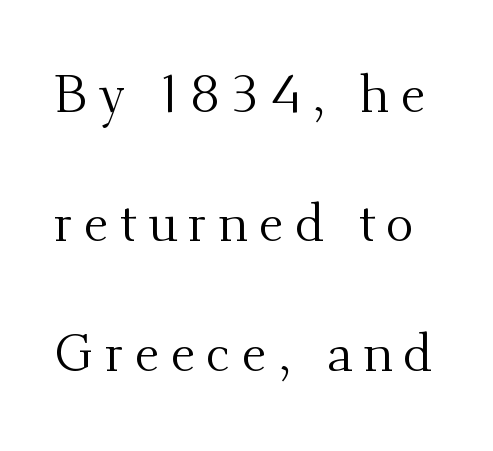
Q: Is the text bold? A: No.
Q: Is the text italic (slanted)? A: No, it is upright.
Q: Is the typeface a serif or a sans-serif typeface? A: Serif.
Q: Is the text underlined? A: No.
Q: Is the spacing between letters normal or unusually wide? A: Unusually wide.
Q: Is the spacing between lines tight, normal or loose? A: Loose.
Q: Width (condensed, normal, or wide)? A: Normal.
Q: Stroke contrast? A: Medium.
Q: x-height? A: Small.
Q: Monospaced? A: No.
